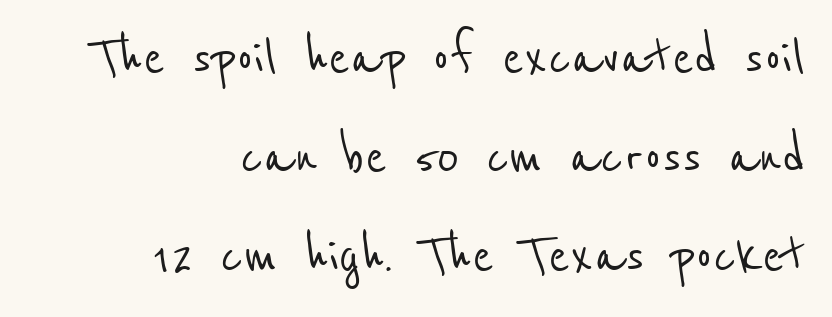
The image shows 64 px condensed sans-serif type; set right-aligned, normal line spacing (1.55x), normal letter spacing, not underlined; low stroke contrast and a medium x-height.
